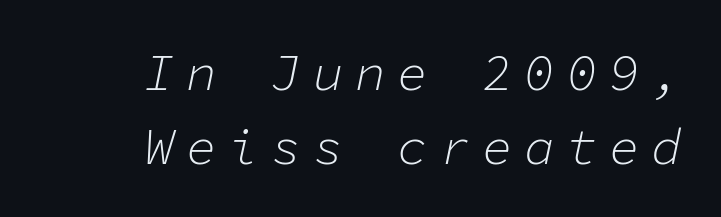
The image shows 51 px light type, italic (leaning right), monospaced; set right-aligned, normal line spacing (1.45x), unusually wide letter spacing (+0.23 em), not underlined; low stroke contrast and a medium x-height.
